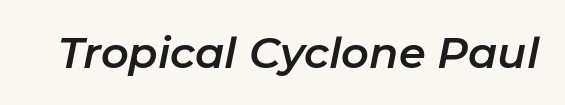
Does extra space separate the letters? No, they use regular spacing. Honestly, there is no underline to notice here at all. A typesetter would call this proportional, since set widths differ per character. Compared with ordinary roman type, these characters are visibly tilted.
